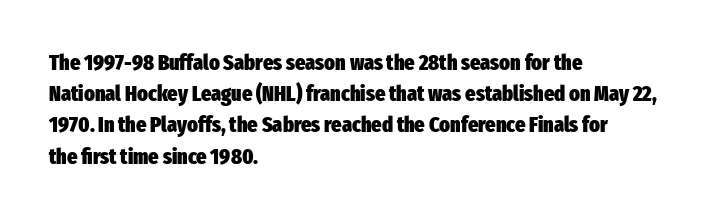
The image shows 22 px bold type, upright; set left-aligned, normal line spacing (1.42x), normal letter spacing, not underlined.
